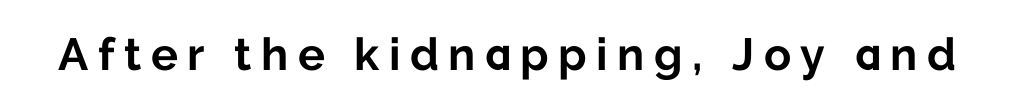
{"serif": "no", "italic": "no", "bold": "yes", "weight": "bold", "width": "normal", "stroke_contrast": "low", "x_height": "medium", "monospaced": "no", "underline": "no", "letter_spacing": "wide", "letter_spacing_em": 0.21, "glyph_px": 45}
